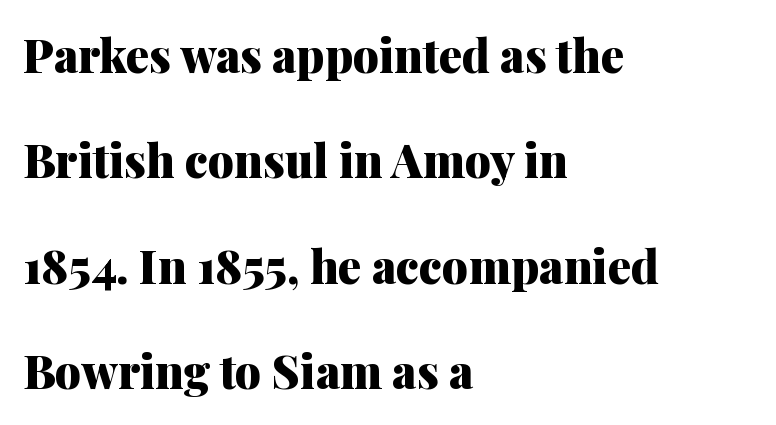
The image shows 46 px heavy serif type, upright; set left-aligned, loose line spacing (2.29x), normal letter spacing, not underlined; medium stroke contrast and a medium x-height.
